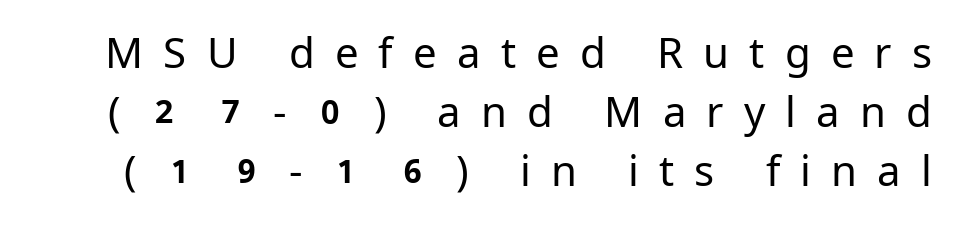
Q: Is the text bold? A: No.
Q: Is the text italic (slanted)? A: No, it is upright.
Q: Is the typeface a serif or a sans-serif typeface? A: Sans-serif.
Q: Is the text underlined? A: No.
Q: Is the spacing between letters normal or unusually wide? A: Unusually wide.
Q: Is the spacing between lines tight, normal or loose? A: Normal.
Q: Width (condensed, normal, or wide)? A: Normal.
Q: Stroke contrast? A: Low.
Q: x-height? A: Medium.
Q: Monospaced? A: No.
